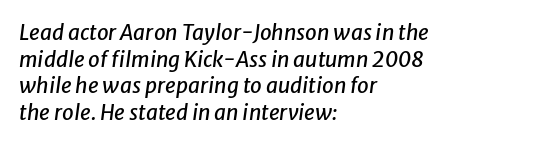
{"italic": "yes", "lean": "right", "slant_degrees": 8, "underline": "no", "align": "left", "line_spacing": "normal", "line_spacing_ratio": 1.27, "letter_spacing": "normal", "letter_spacing_em": 0.0, "glyph_px": 21}
